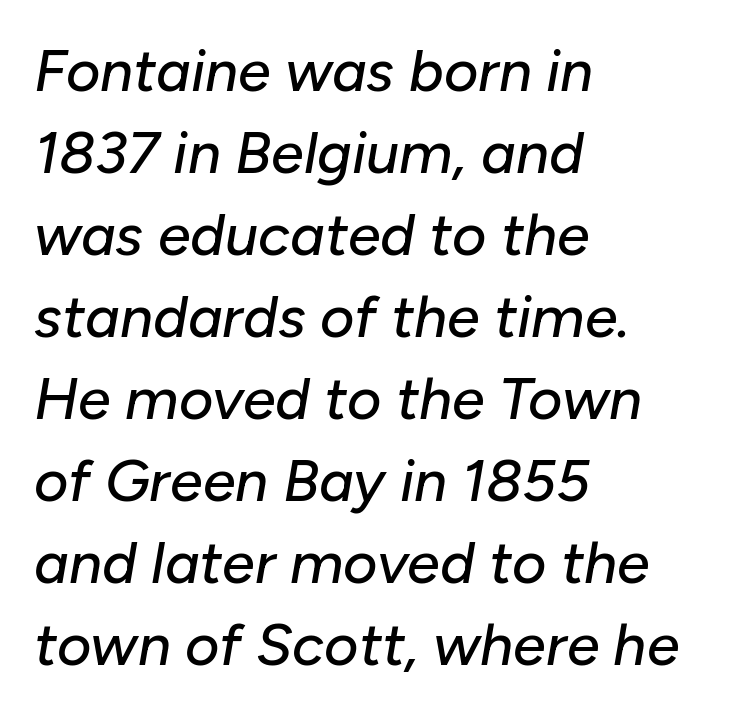
{"italic": "yes", "lean": "right", "slant_degrees": 10, "width": "normal", "stroke_contrast": "low", "x_height": "medium", "monospaced": "no", "underline": "no", "align": "left", "line_spacing": "normal", "line_spacing_ratio": 1.39, "letter_spacing": "normal", "letter_spacing_em": 0.0, "glyph_px": 59}
